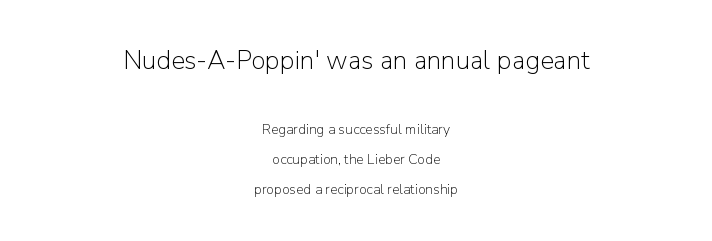
Q: Is the text bold? A: No.
Q: Is the text italic (slanted)? A: No, it is upright.
Q: Is the text underlined? A: No.
Q: How is the paragraph aligned? A: Centered.
Q: Is the spacing between letters normal or unusually wide? A: Normal.
Q: Is the spacing between lines tight, normal or loose? A: Loose.
Q: Which block of text is set in a larger size, the first (top) or the second (bottom)? A: The first (top) one.
